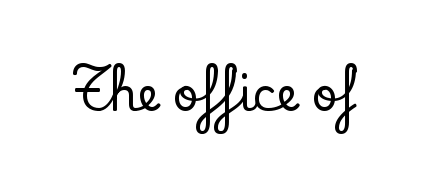
The image shows 46 px serif type, upright; set normal letter spacing, not underlined; low stroke contrast and a small x-height.
